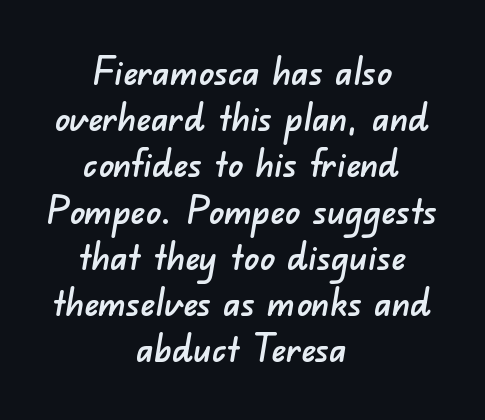
Q: Is the typeface a serif or a sans-serif typeface? A: Sans-serif.
Q: Is the text underlined? A: No.
Q: How is the paragraph aligned? A: Centered.
Q: Is the spacing between letters normal or unusually wide? A: Normal.
Q: Is the spacing between lines tight, normal or loose? A: Normal.
Q: Width (condensed, normal, or wide)? A: Normal.
Q: Stroke contrast? A: Low.
Q: x-height? A: Small.
Q: Monospaced? A: No.
